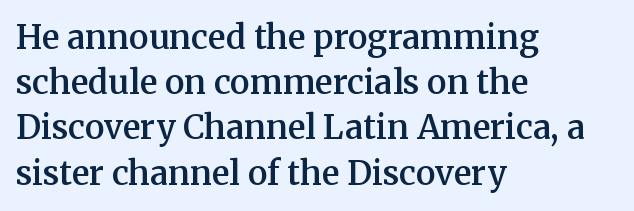
The compositor pushed each line to the left boundary. The type sits square on the baseline with zero lean. What stands out about the letter spacing? Nothing — it is the standard amount. Compared with an ordinary text face, these strokes are moderately heavier — a semibold. The gap between lines stays unmarked.
